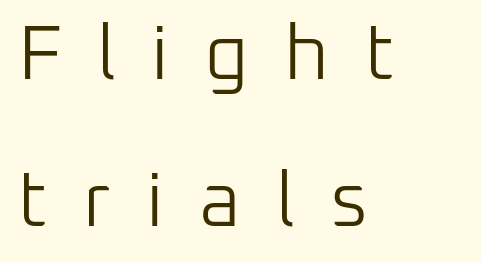
{"serif": "no", "italic": "no", "bold": "no", "weight": "light", "width": "normal", "stroke_contrast": "low", "x_height": "medium", "monospaced": "no", "underline": "no", "align": "left", "line_spacing": "loose", "line_spacing_ratio": 1.91, "letter_spacing": "wide", "letter_spacing_em": 0.46, "glyph_px": 77}
